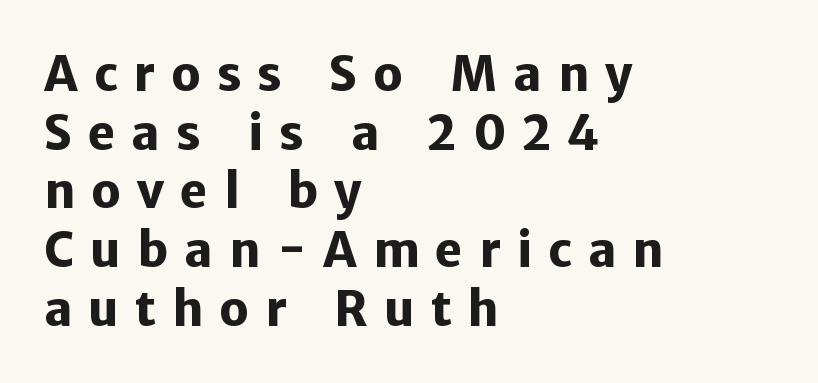
The string is rendered with underlining switched off. This sample uses a sans-serif face. Caption: multi-line text, flush left, ragged right. Varying glyph widths throughout — classic text-font behaviour. The letters stand upright; this is a roman face.
